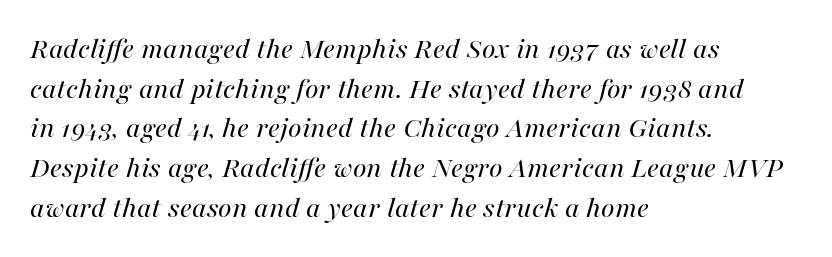
The image shows 31 px regular-weight type, italic (leaning right); set left-aligned, normal line spacing (1.28x), normal letter spacing, not underlined; high stroke contrast and a medium x-height.
